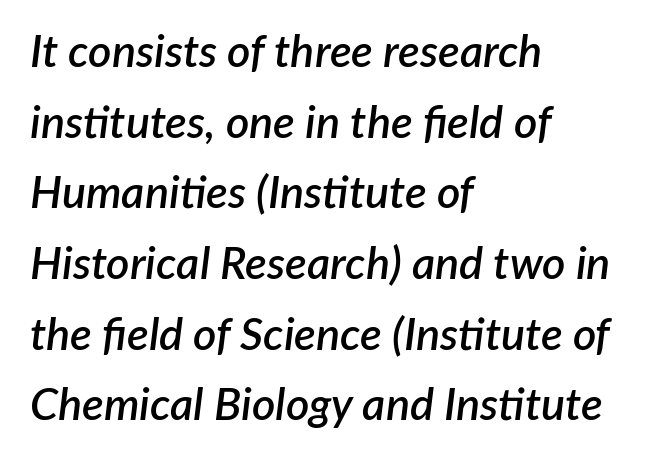
There is no visible air inserted between adjacent glyphs. Italic? Definitely — the glyphs are oblique. Leading matches the norm, producing a regular column. The text block is weighted toward the left margin, trailing off unevenly rightward. The passage shown is semibold, sitting just below true bold. Is this a fixed-width face? No — the glyphs have proportional, varying widths.
